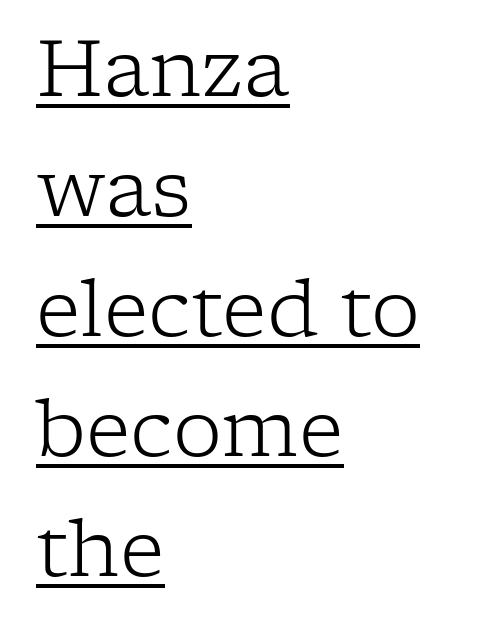
The image shows 78 px light serif type, upright; set left-aligned, normal line spacing (1.54x), normal letter spacing, underlined; low stroke contrast and a medium x-height.
